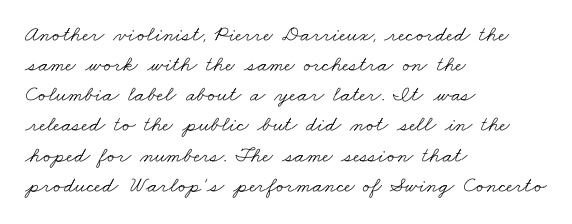
{"bold": "no", "underline": "no", "align": "left", "line_spacing": "normal", "line_spacing_ratio": 1.37, "letter_spacing": "normal", "letter_spacing_em": 0.0, "glyph_px": 22}
